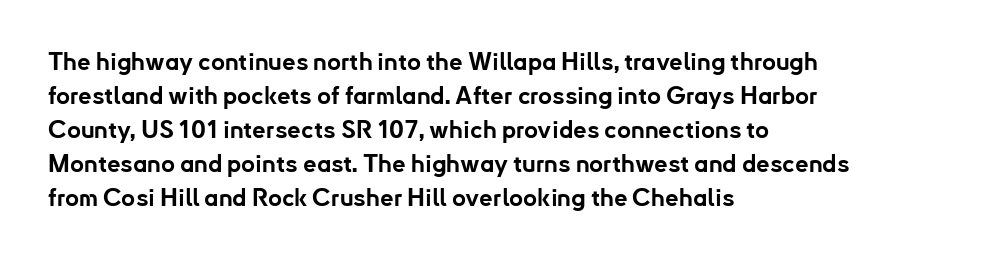
Q: Is the text bold? A: Yes.
Q: Is the text italic (slanted)? A: No, it is upright.
Q: Is the text underlined? A: No.
Q: How is the paragraph aligned? A: Left-aligned.
Q: Is the spacing between letters normal or unusually wide? A: Normal.
Q: Is the spacing between lines tight, normal or loose? A: Normal.
